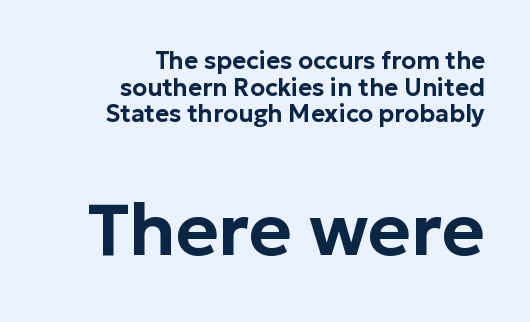
Q: Is the text italic (slanted)? A: No, it is upright.
Q: Is the typeface a serif or a sans-serif typeface? A: Sans-serif.
Q: Is the text underlined? A: No.
Q: How is the paragraph aligned? A: Right-aligned.
Q: Is the spacing between letters normal or unusually wide? A: Normal.
Q: Is the spacing between lines tight, normal or loose? A: Tight.
Q: Which block of text is set in a larger size, the first (top) or the second (bottom)? A: The second (bottom) one.
Q: Width (condensed, normal, or wide)? A: Normal.
Q: Stroke contrast? A: Low.
Q: x-height? A: Medium.
Q: Monospaced? A: No.
